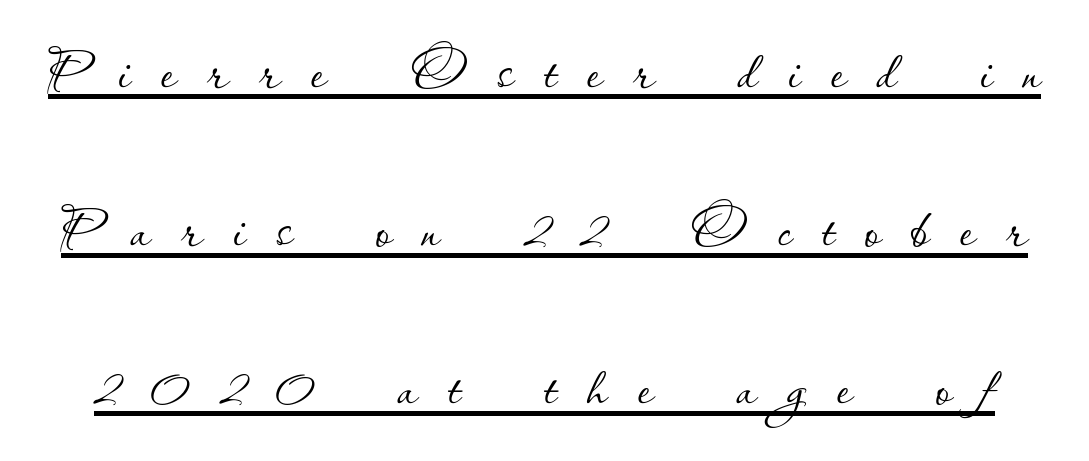
Q: Is the text bold? A: No.
Q: Is the text italic (slanted)? A: Yes.
Q: Is the text underlined? A: Yes.
Q: Is the spacing between letters normal or unusually wide? A: Unusually wide.
Q: Is the spacing between lines tight, normal or loose? A: Loose.
Q: Width (condensed, normal, or wide)? A: Normal.
Q: Stroke contrast? A: Low.
Q: x-height? A: Small.
Q: Monospaced? A: No.
